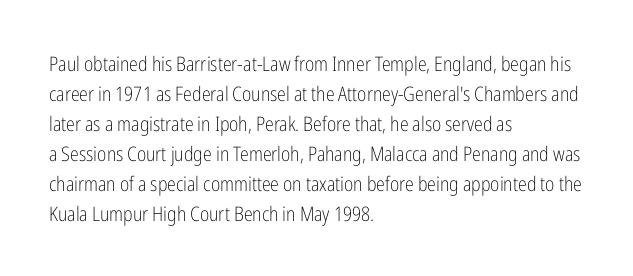
The image shows 20 px text type, upright; set left-aligned, normal line spacing (1.5x), normal letter spacing, not underlined.
